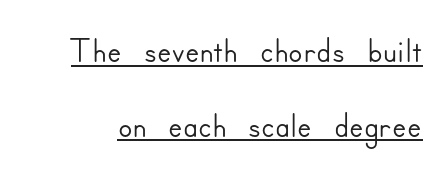
{"serif": "no", "italic": "no", "width": "normal", "stroke_contrast": "low", "x_height": "small", "monospaced": "no", "underline": "yes", "line_spacing": "normal", "line_spacing_ratio": 1.41, "letter_spacing": "normal", "letter_spacing_em": 0.0, "glyph_px": 53}
